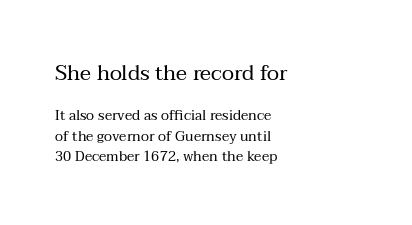
Italic? Not at all — the glyphs are vertical. Compared with a typical body face, this is equally light or lighter still. The lines are quadded left. Is there much room between lines? A standard amount, neither cramped nor airy. The letters in the upper block stand taller than those in the block below. Check under the words: just untouched page.
